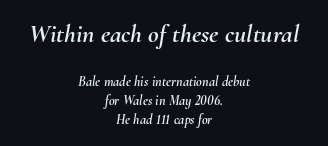
{"italic": "yes", "lean": "right", "slant_degrees": 10, "underline": "no", "align": "center", "line_spacing": "normal", "line_spacing_ratio": 1.35, "letter_spacing": "normal", "letter_spacing_em": 0.0, "larger_block": "first", "size_ratio": 1.86, "glyph_px": 26}
